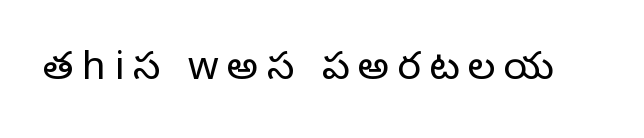
The letterforms stand isolated, each surrounded by extra space. Rule under the text: the space is simply empty. This sample uses an upright cut, with every glyph sitting square on the baseline. Ink coverage per letter is moderate at most.
